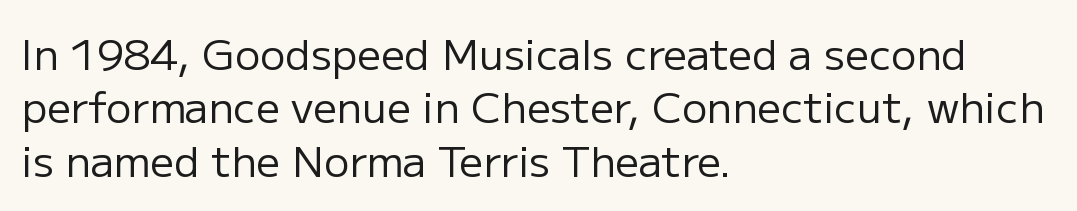
Varying glyph widths throughout — classic text-font behaviour. Bare-footed words on every line. One glance says typical: line gaps are just what's usual. Stems and bowls with no extra thickness — not bold. Reading down the block, your eye returns to a fixed left position each line. The passage shown has conventional tracking throughout.
